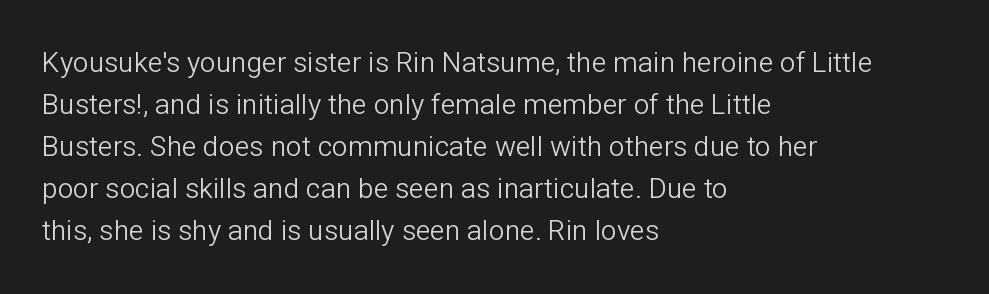
The image shows 28 px light sans-serif type, upright; set left-aligned, normal line spacing (1.5x), normal letter spacing, not underlined; low stroke contrast and a medium x-height.
